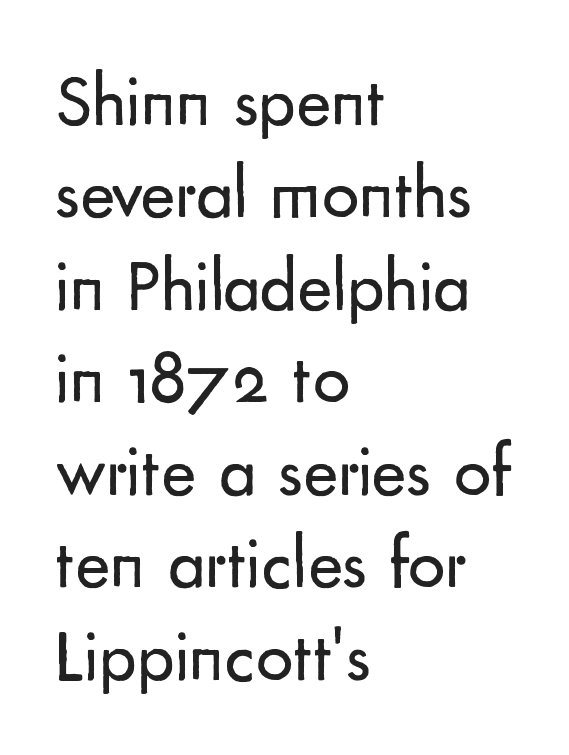
This sample keeps an unexceptional amount of space between lines. Unbolded letterforms with no extra heft. Tracking value appears to be zero — textbook default spacing. Every row of glyphs begins at an identical x-position on the left. Typographically, this falls in the sans-serif category.
